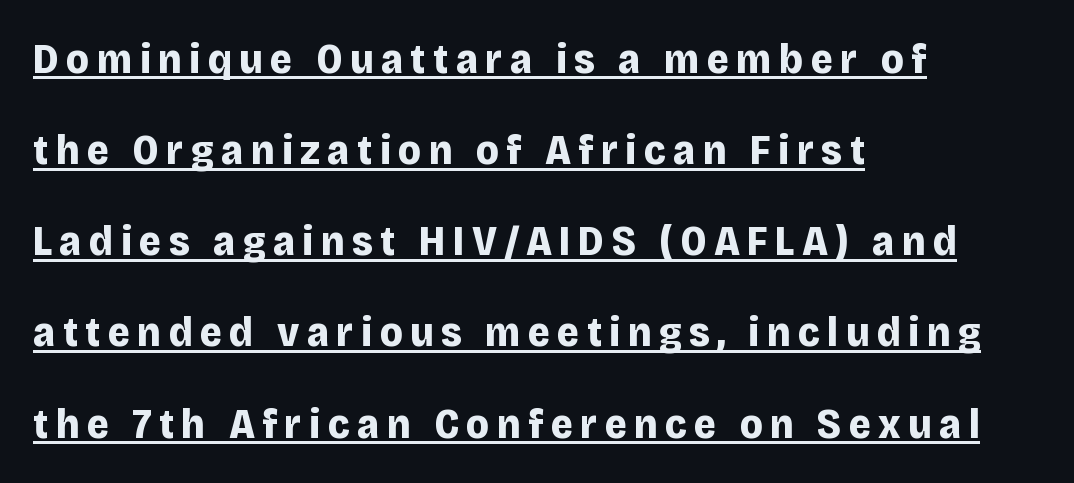
The image shows 43 px bold sans-serif type, upright; set left-aligned, loose line spacing (2.12x), underlined; low stroke contrast and a large x-height.
